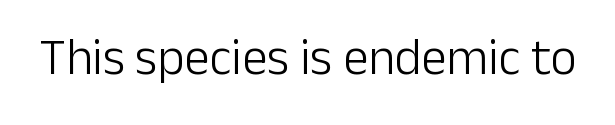
Q: Is the text bold? A: No.
Q: Is the text italic (slanted)? A: No, it is upright.
Q: Is the typeface a serif or a sans-serif typeface? A: Sans-serif.
Q: Is the text underlined? A: No.
Q: Is the spacing between letters normal or unusually wide? A: Normal.
Q: Width (condensed, normal, or wide)? A: Normal.
Q: Stroke contrast? A: Low.
Q: x-height? A: Medium.
Q: Monospaced? A: No.
